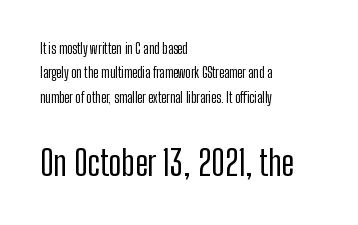
Q: Is the text italic (slanted)? A: No, it is upright.
Q: Is the typeface a serif or a sans-serif typeface? A: Sans-serif.
Q: Is the text underlined? A: No.
Q: How is the paragraph aligned? A: Left-aligned.
Q: Is the spacing between letters normal or unusually wide? A: Normal.
Q: Which block of text is set in a larger size, the first (top) or the second (bottom)? A: The second (bottom) one.
Q: Width (condensed, normal, or wide)? A: Condensed.
Q: Stroke contrast? A: Low.
Q: x-height? A: Medium.
Q: Monospaced? A: No.
